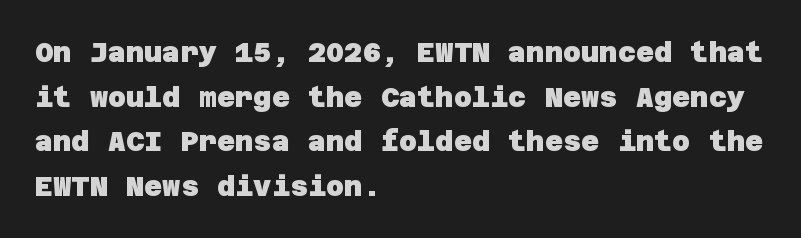
The strip under each line holds only bare page. Classification — sans serif. Each word holds together tightly as a unit, with standard inter-letter gaps. The compositor pushed each line to the left boundary. The rendering uses a moderate line-height, typical for paragraphs.
